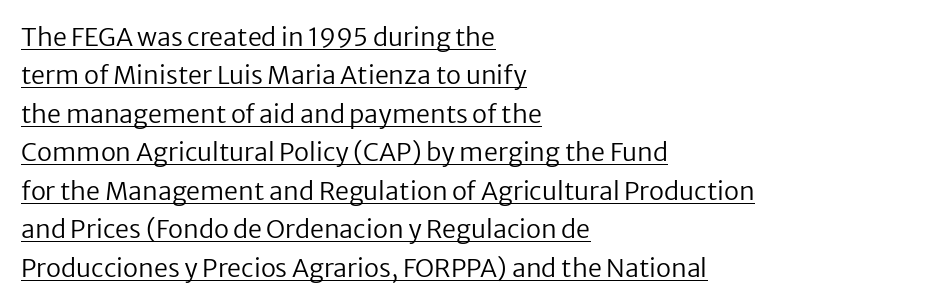
{"italic": "no", "bold": "no", "underline": "yes", "align": "left", "line_spacing": "normal", "line_spacing_ratio": 1.54, "letter_spacing": "normal", "letter_spacing_em": 0.0, "glyph_px": 25}
